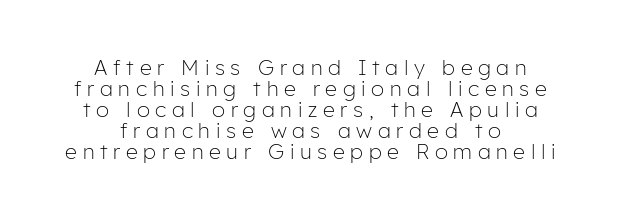
The image shows 21 px text type, upright; set centered, tight line spacing (1.0x), unusually wide letter spacing (+0.27 em), not underlined.
